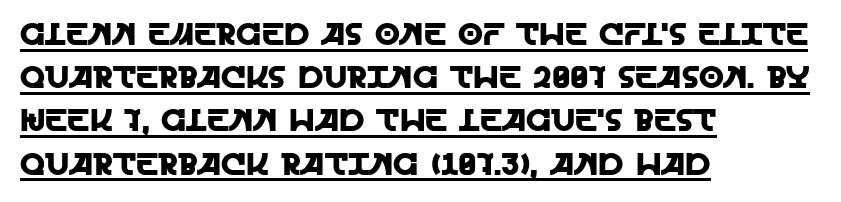
The image shows 32 px sans-serif type, upright; set left-aligned, normal line spacing (1.35x), normal letter spacing, underlined; a large x-height.
